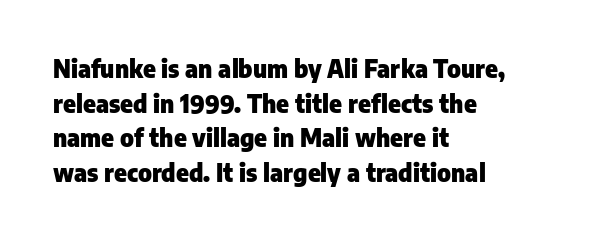
Q: Is the text bold? A: Yes.
Q: Is the text italic (slanted)? A: No, it is upright.
Q: Is the text underlined? A: No.
Q: How is the paragraph aligned? A: Left-aligned.
Q: Is the spacing between letters normal or unusually wide? A: Normal.
Q: Is the spacing between lines tight, normal or loose? A: Normal.
